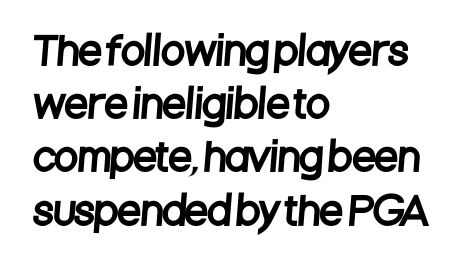
{"serif": "no", "width": "condensed", "stroke_contrast": "low", "x_height": "large", "monospaced": "no", "underline": "no", "align": "left", "line_spacing": "normal", "line_spacing_ratio": 1.4, "letter_spacing": "normal", "letter_spacing_em": 0.0, "glyph_px": 38}
